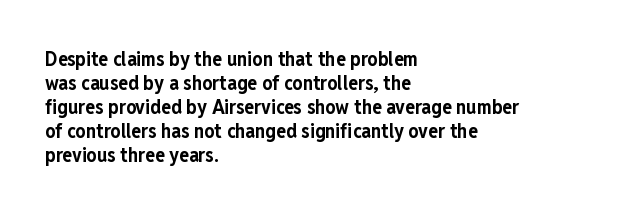
{"italic": "no", "bold": "yes", "underline": "no", "align": "left", "line_spacing_ratio": 1.2, "letter_spacing": "normal", "letter_spacing_em": 0.0, "glyph_px": 20}
